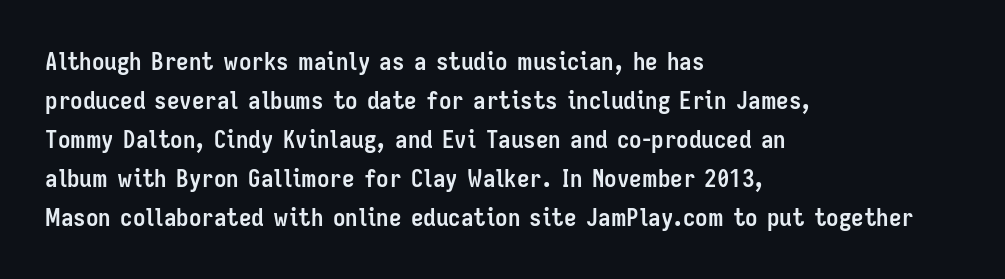
Q: Is the text bold? A: Yes.
Q: Is the text italic (slanted)? A: No, it is upright.
Q: Is the text underlined? A: No.
Q: How is the paragraph aligned? A: Left-aligned.
Q: Is the spacing between letters normal or unusually wide? A: Normal.
Q: Is the spacing between lines tight, normal or loose? A: Normal.
